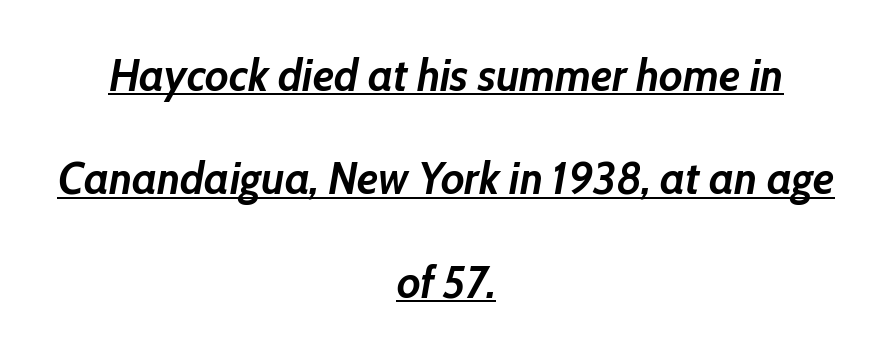
{"italic": "yes", "lean": "right", "slant_degrees": 10, "bold": "yes", "weight": "semibold", "width": "normal", "stroke_contrast": "low", "x_height": "medium", "monospaced": "no", "underline": "yes", "align": "center", "line_spacing": "loose", "line_spacing_ratio": 2.3, "letter_spacing": "normal", "letter_spacing_em": 0.0, "glyph_px": 45}
